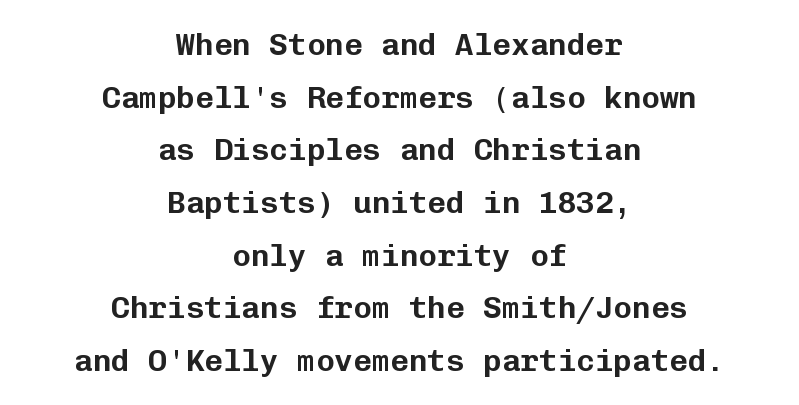
The image shows 31 px sans-serif type, upright, monospaced; set centered, normal line spacing (1.7x), normal letter spacing, not underlined; low stroke contrast and a medium x-height.
